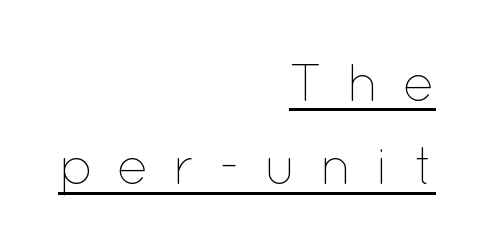
{"italic": "no", "bold": "no", "weight": "thin", "width": "normal", "stroke_contrast": "low", "x_height": "medium", "monospaced": "no", "underline": "yes", "align": "right", "line_spacing": "normal", "line_spacing_ratio": 1.57, "letter_spacing": "wide", "letter_spacing_em": 0.44, "glyph_px": 53}
